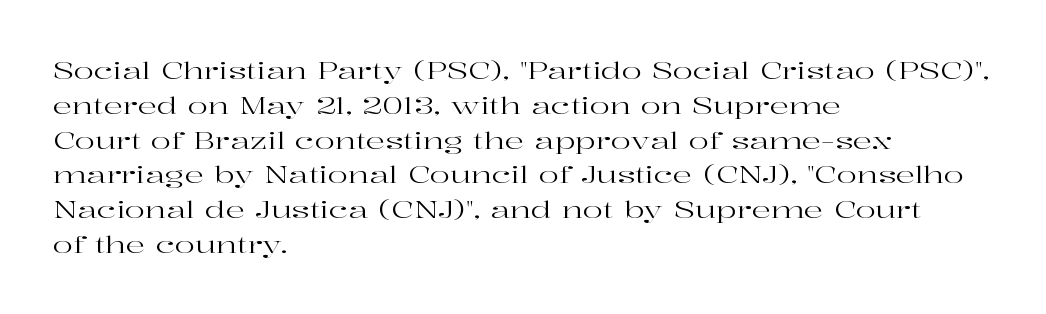
The image shows 24 px text type, upright; set left-aligned, normal line spacing (1.45x), normal letter spacing, not underlined.
